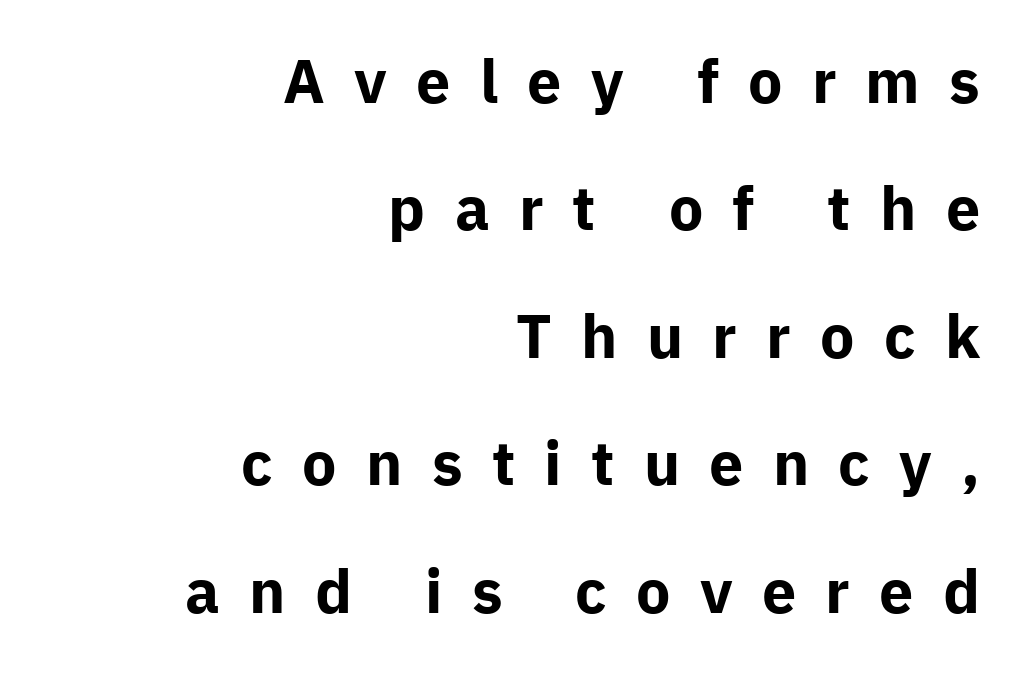
Line endings align vertically; line beginnings do not. Honestly, the rows look like they've been pulled way apart. You can tell from the bare stems that sans-serif type was used. Ordinary non-slanted type is in use. Characters follow at a spacing far wider than the type designer built in.
